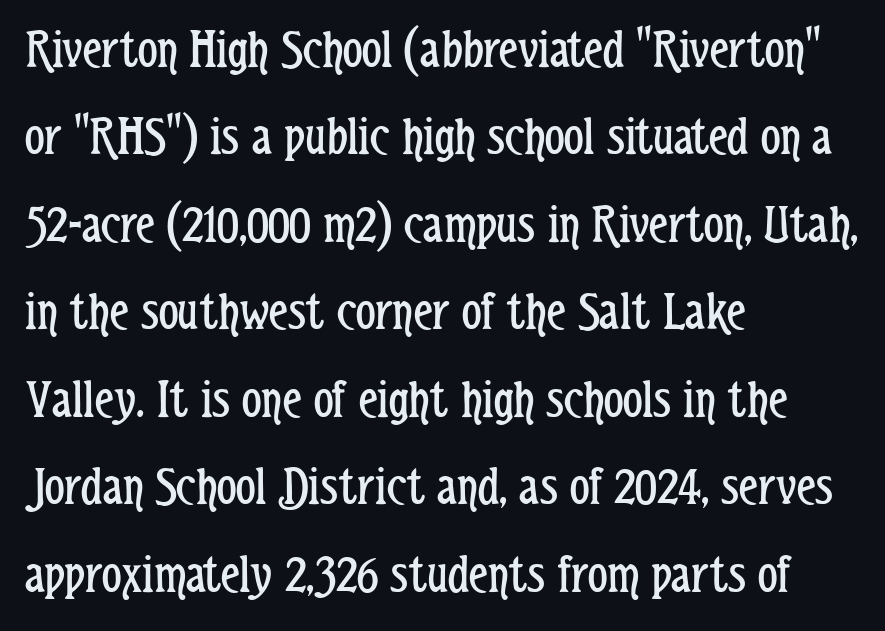
Q: Is the text bold? A: No.
Q: Is the text italic (slanted)? A: No, it is upright.
Q: Is the typeface a serif or a sans-serif typeface? A: Sans-serif.
Q: Is the text underlined? A: No.
Q: How is the paragraph aligned? A: Left-aligned.
Q: Is the spacing between letters normal or unusually wide? A: Normal.
Q: Is the spacing between lines tight, normal or loose? A: Normal.
Q: Width (condensed, normal, or wide)? A: Condensed.
Q: Stroke contrast? A: Low.
Q: x-height? A: Medium.
Q: Monospaced? A: No.
